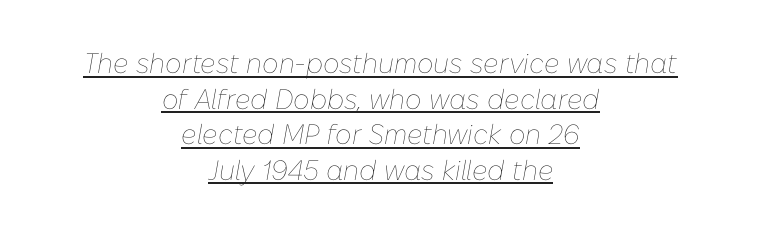
The image shows 28 px thin type, italic (leaning right); set centered, normal line spacing (1.27x), normal letter spacing, underlined; low stroke contrast and a medium x-height.
